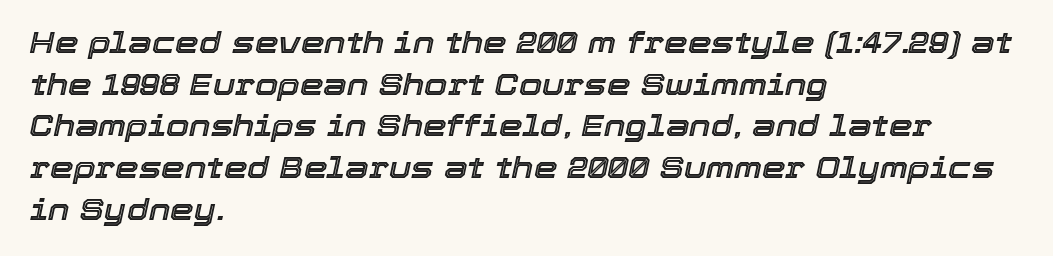
Q: Is the text italic (slanted)? A: Yes, it leans right by about 12 degrees.
Q: Is the text underlined? A: No.
Q: How is the paragraph aligned? A: Left-aligned.
Q: Is the spacing between letters normal or unusually wide? A: Normal.
Q: Is the spacing between lines tight, normal or loose? A: Normal.
Q: Width (condensed, normal, or wide)? A: Normal.
Q: x-height? A: Medium.
Q: Monospaced? A: No.
